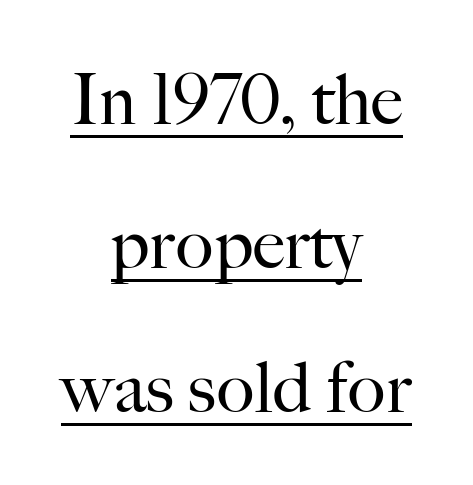
The image shows 71 px regular-weight serif type, upright; set centered, loose line spacing (2.03x), normal letter spacing, underlined; high stroke contrast and a small x-height.
